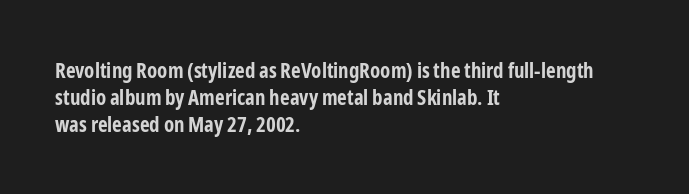
The image shows 21 px bold type, upright; set left-aligned, normal line spacing (1.28x), normal letter spacing, not underlined.
